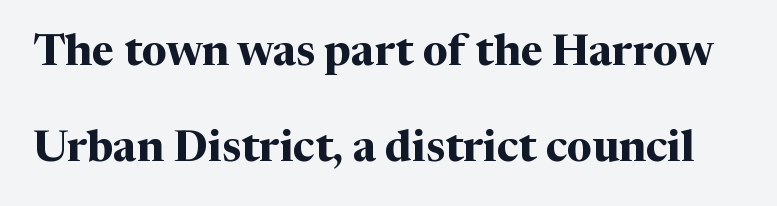
{"serif": "yes", "italic": "no", "bold": "yes", "weight": "bold", "width": "normal", "stroke_contrast": "medium", "x_height": "medium", "monospaced": "no", "underline": "no", "line_spacing": "loose", "line_spacing_ratio": 2.23, "letter_spacing": "normal", "letter_spacing_em": 0.0, "glyph_px": 43}
